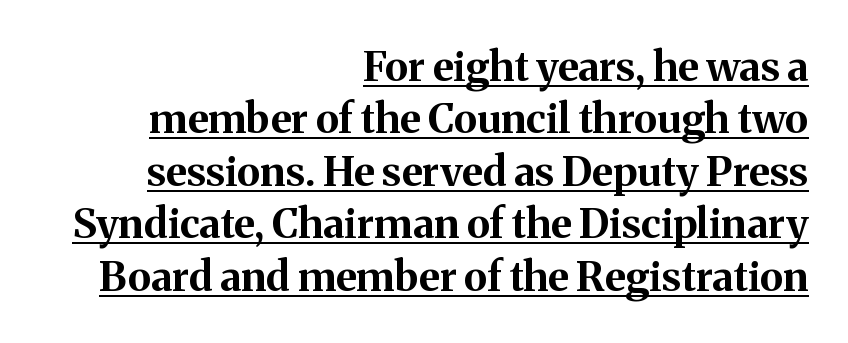
The image shows 41 px bold serif type, upright; set right-aligned, normal line spacing (1.28x), normal letter spacing, underlined; medium stroke contrast and a medium x-height.
